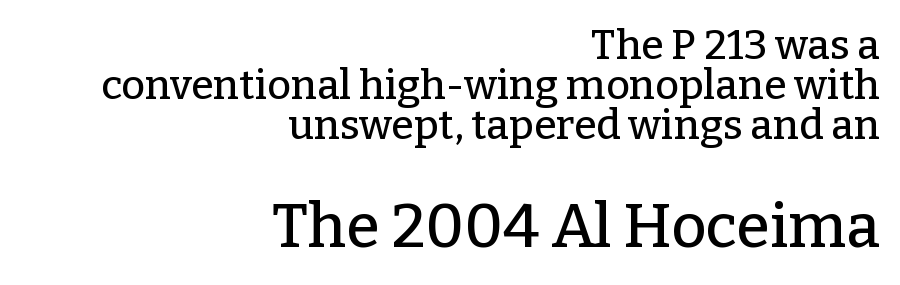
The image shows 61 px serif type, upright; set right-aligned, tight line spacing (0.98x), normal letter spacing, not underlined; the second (bottom) block is 1.49x larger; low stroke contrast and a medium x-height.
